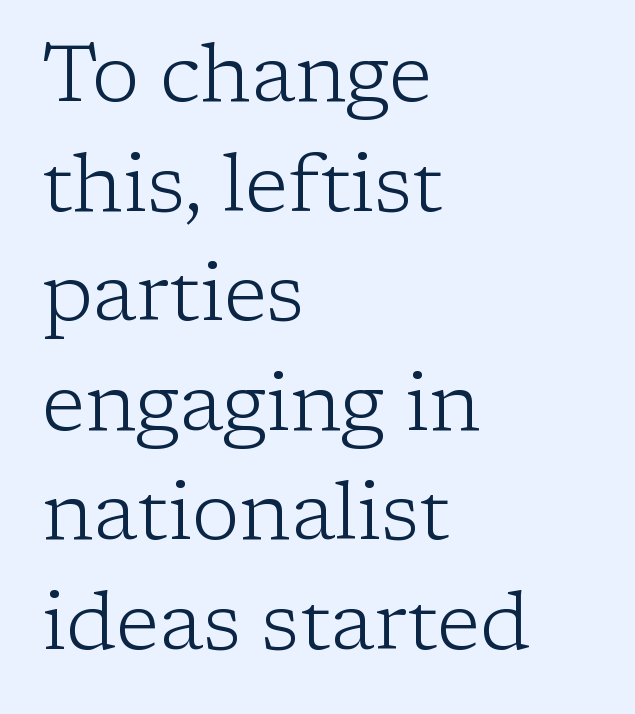
Vertical strokes here are truly vertical. Looks like regular typesetting: each glyph gets only the width it needs. Type without underlining. A student would call this left alignment; a typographer would say flush left, rag right.
